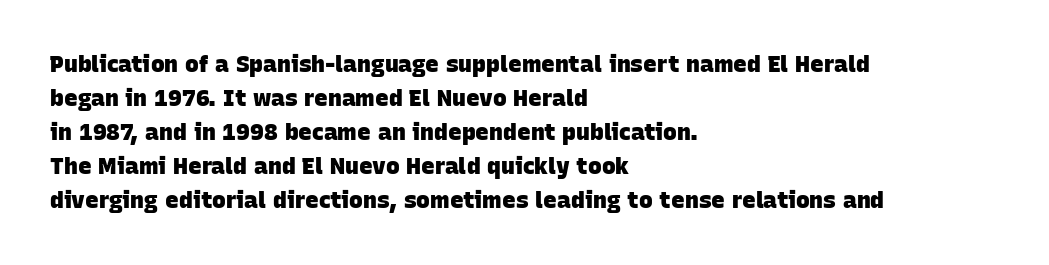
{"bold": "yes", "underline": "no", "align": "left", "line_spacing": "normal", "line_spacing_ratio": 1.48, "letter_spacing": "normal", "letter_spacing_em": 0.0, "glyph_px": 23}
